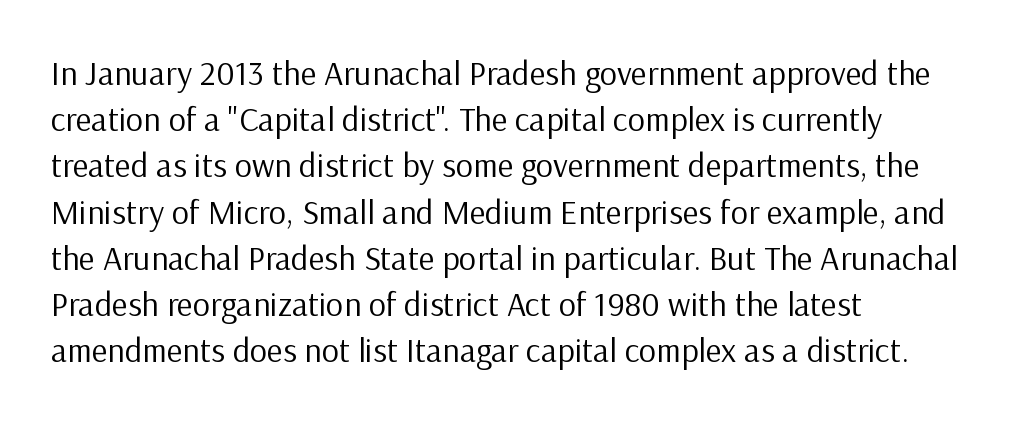
{"serif": "no", "italic": "no", "bold": "no", "weight": "regular", "width": "normal", "stroke_contrast": "low", "x_height": "medium", "monospaced": "no", "underline": "no", "align": "left", "line_spacing": "normal", "line_spacing_ratio": 1.36, "letter_spacing": "normal", "letter_spacing_em": 0.0, "glyph_px": 34}
